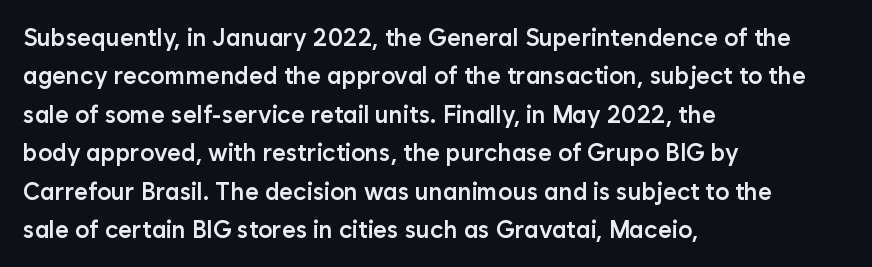
Q: Is the text bold? A: Semi-bold.
Q: Is the text italic (slanted)? A: No, it is upright.
Q: Is the text underlined? A: No.
Q: How is the paragraph aligned? A: Left-aligned.
Q: Is the spacing between letters normal or unusually wide? A: Normal.
Q: Is the spacing between lines tight, normal or loose? A: Normal.
